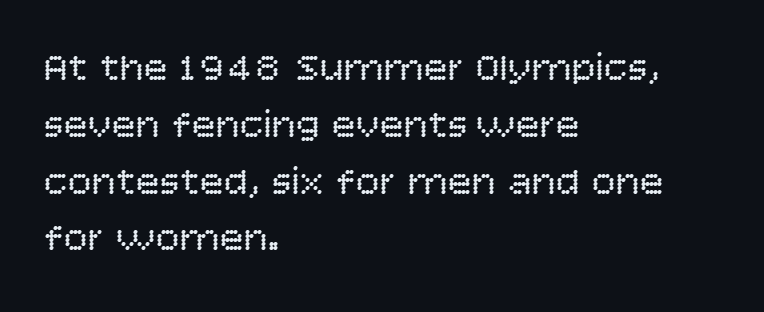
Vertically, the passage feels balanced, rows spaced as you'd expect. Looks like regular typesetting: each glyph gets only the width it needs. Each letter's strokes conclude bluntly, with no projecting serifs. The string is rendered with underlining switched off. The lines in this sample share a left origin and differ only in where they stop.
